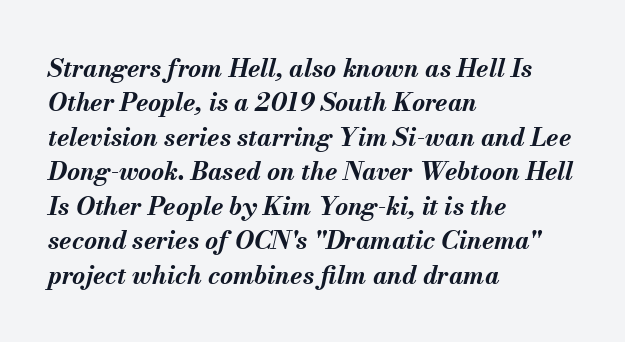
{"italic": "yes", "lean": "right", "slant_degrees": 13, "bold": "yes", "underline": "no", "align": "left", "line_spacing": "normal", "line_spacing_ratio": 1.38, "letter_spacing": "normal", "letter_spacing_em": 0.0, "glyph_px": 25}
